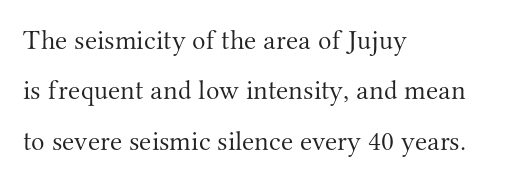
{"serif": "yes", "italic": "no", "bold": "no", "weight": "light", "width": "normal", "stroke_contrast": "medium", "x_height": "small", "monospaced": "no", "underline": "no", "align": "left", "line_spacing_ratio": 1.8, "letter_spacing": "normal", "letter_spacing_em": 0.0, "glyph_px": 28}
